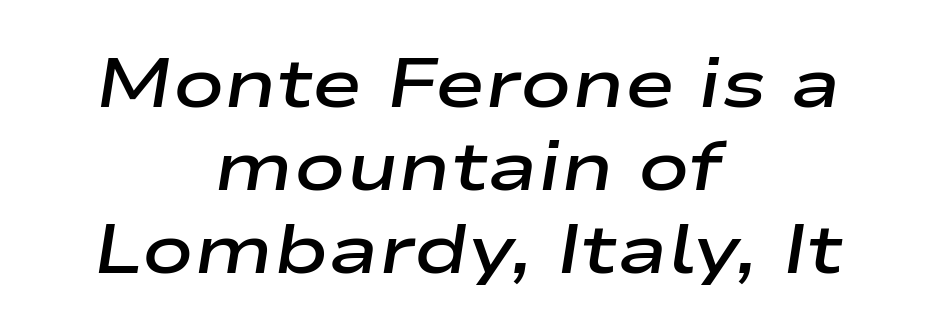
Q: Is the text bold? A: Semi-bold.
Q: Is the text italic (slanted)? A: Yes, it leans right by about 9 degrees.
Q: Is the text underlined? A: No.
Q: How is the paragraph aligned? A: Centered.
Q: Is the spacing between letters normal or unusually wide? A: Normal.
Q: Width (condensed, normal, or wide)? A: Wide.
Q: Stroke contrast? A: Low.
Q: x-height? A: Medium.
Q: Monospaced? A: No.
